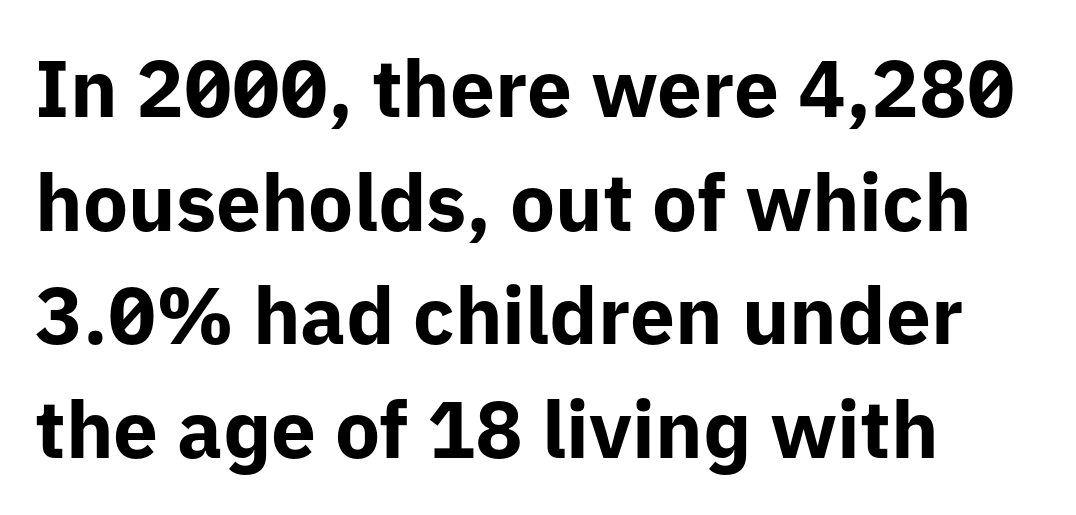
Spacing verdict: proportional, widths tailored to each character. Unmarked baselines from the first word to the last. Each glyph is drawn with heavy, bold strokes. The block of text has a typical density, with ordinary space between rows. No italicization has been applied; the sample stays upright.
